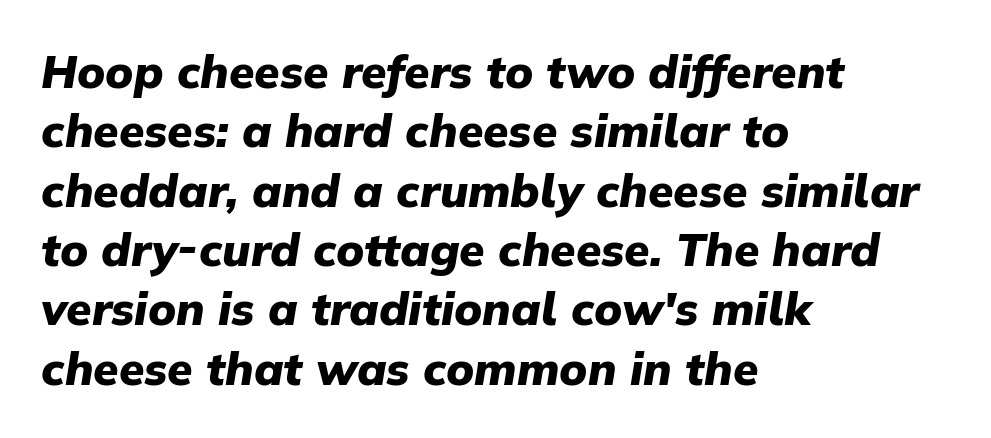
Q: Is the text bold? A: Yes.
Q: Is the text italic (slanted)? A: Yes, it leans right by about 9 degrees.
Q: Is the text underlined? A: No.
Q: How is the paragraph aligned? A: Left-aligned.
Q: Is the spacing between letters normal or unusually wide? A: Normal.
Q: Is the spacing between lines tight, normal or loose? A: Normal.
Q: Width (condensed, normal, or wide)? A: Normal.
Q: Stroke contrast? A: Low.
Q: x-height? A: Medium.
Q: Monospaced? A: No.
